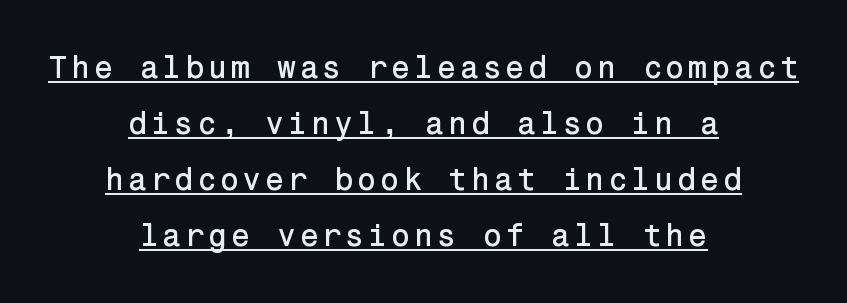
Alignment: centered. Each letter's strokes conclude bluntly, with no projecting serifs. These lines were composed using upright roman letters. This is underlined copy, the kind a proofreader might mark for attention.
